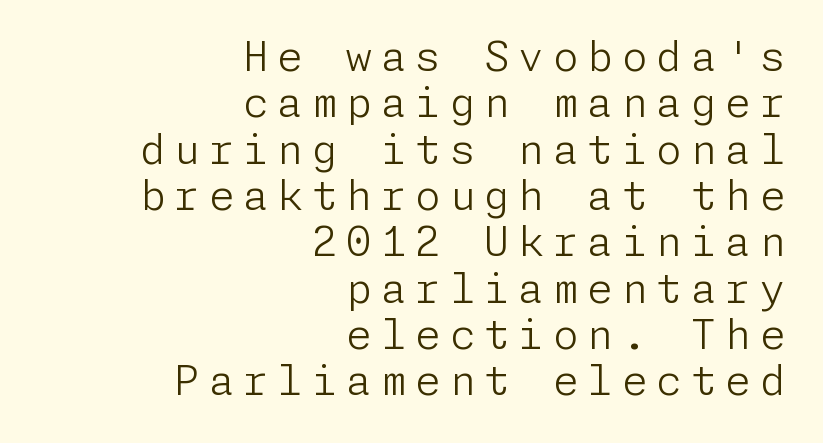
{"serif": "no", "italic": "no", "bold": "no", "weight": "light", "width": "normal", "stroke_contrast": "low", "x_height": "medium", "underline": "no", "align": "right", "line_spacing": "tight", "line_spacing_ratio": 1.13, "letter_spacing": "wide", "letter_spacing_em": 0.22, "glyph_px": 41}
